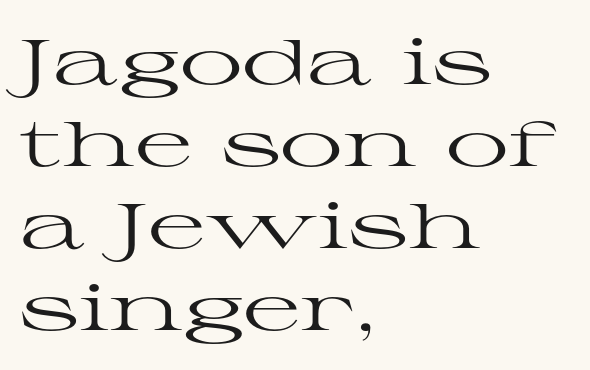
{"serif": "yes", "italic": "no", "bold": "no", "weight": "regular", "width": "wide", "stroke_contrast": "high", "x_height": "medium", "monospaced": "no", "underline": "no", "align": "left", "line_spacing": "normal", "line_spacing_ratio": 1.3, "letter_spacing": "normal", "letter_spacing_em": 0.0, "glyph_px": 63}
